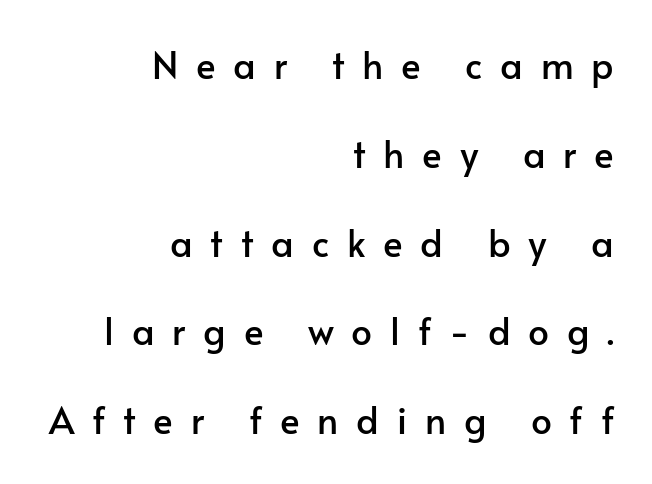
Q: Is the text italic (slanted)? A: No, it is upright.
Q: Is the typeface a serif or a sans-serif typeface? A: Sans-serif.
Q: Is the text underlined? A: No.
Q: How is the paragraph aligned? A: Right-aligned.
Q: Is the spacing between letters normal or unusually wide? A: Unusually wide.
Q: Is the spacing between lines tight, normal or loose? A: Loose.
Q: Width (condensed, normal, or wide)? A: Normal.
Q: Stroke contrast? A: Low.
Q: x-height? A: Small.
Q: Monospaced? A: No.
